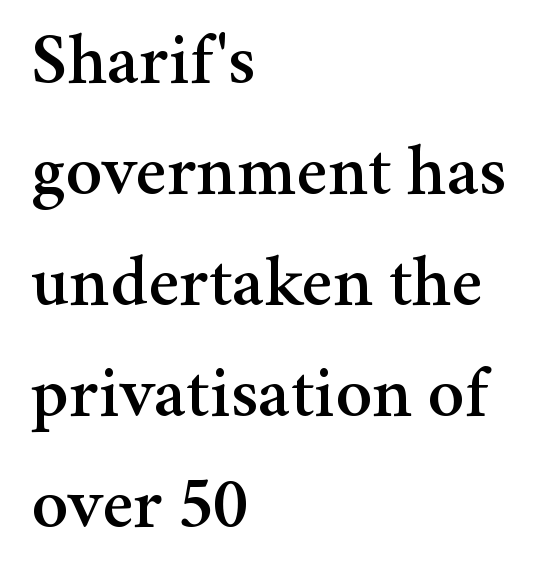
Q: Is the text italic (slanted)? A: No, it is upright.
Q: Is the typeface a serif or a sans-serif typeface? A: Serif.
Q: Is the text underlined? A: No.
Q: How is the paragraph aligned? A: Left-aligned.
Q: Is the spacing between letters normal or unusually wide? A: Normal.
Q: Is the spacing between lines tight, normal or loose? A: Normal.
Q: Width (condensed, normal, or wide)? A: Normal.
Q: Stroke contrast? A: Medium.
Q: x-height? A: Medium.
Q: Monospaced? A: No.
